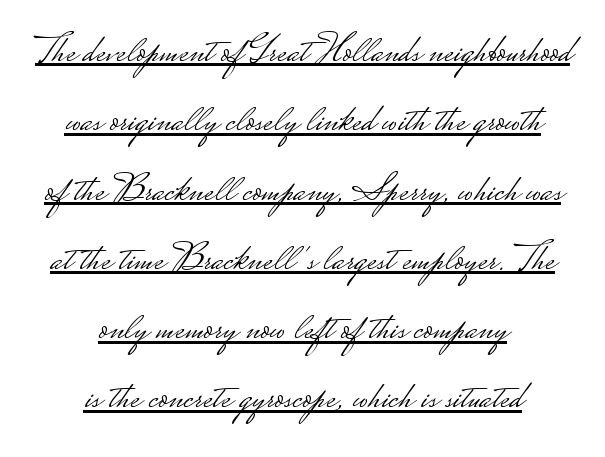
Q: Is the text bold? A: No.
Q: Is the text italic (slanted)? A: Yes.
Q: Is the typeface a serif or a sans-serif typeface? A: Sans-serif.
Q: Is the text underlined? A: Yes.
Q: How is the paragraph aligned? A: Centered.
Q: Is the spacing between letters normal or unusually wide? A: Normal.
Q: Is the spacing between lines tight, normal or loose? A: Normal.
Q: Width (condensed, normal, or wide)? A: Wide.
Q: Stroke contrast? A: Low.
Q: Monospaced? A: No.
